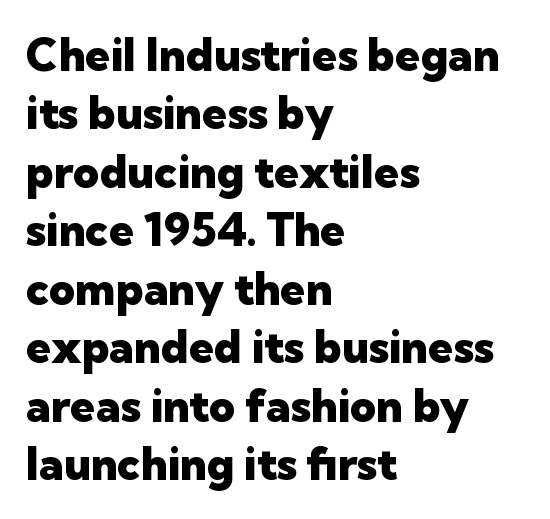
Q: Is the text bold? A: Yes.
Q: Is the text italic (slanted)? A: No, it is upright.
Q: Is the typeface a serif or a sans-serif typeface? A: Sans-serif.
Q: Is the text underlined? A: No.
Q: How is the paragraph aligned? A: Left-aligned.
Q: Is the spacing between letters normal or unusually wide? A: Normal.
Q: Is the spacing between lines tight, normal or loose? A: Normal.
Q: Width (condensed, normal, or wide)? A: Normal.
Q: Stroke contrast? A: Low.
Q: x-height? A: Medium.
Q: Monospaced? A: No.
